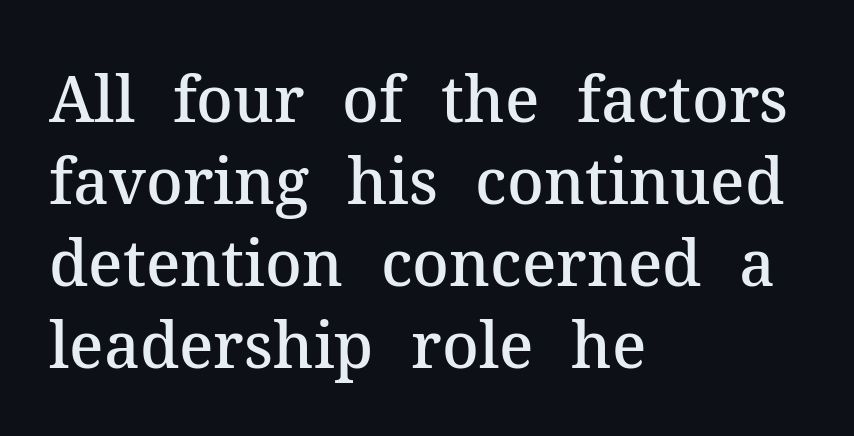
The image shows 63 px semibold serif type, upright; set left-aligned, normal line spacing (1.3x), normal letter spacing, not underlined; medium stroke contrast and a medium x-height.
